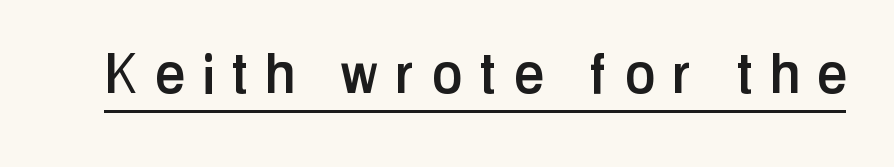
Ordinary non-slanted type is in use. The characters display no serif detailing; their extremities are plain. You can see a thin bar hugging the bottom of the glyphs. The passage shown is typed in a proportional face where columns would drift. Between one letter and the next there's a generous, obvious gap.
